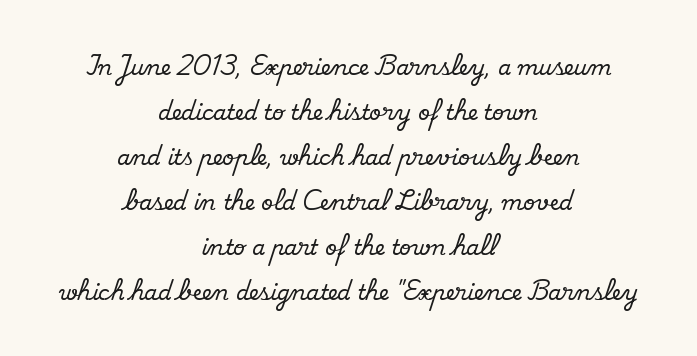
Q: Is the text italic (slanted)? A: Yes.
Q: Is the text underlined? A: No.
Q: How is the paragraph aligned? A: Centered.
Q: Is the spacing between letters normal or unusually wide? A: Normal.
Q: Is the spacing between lines tight, normal or loose? A: Loose.
